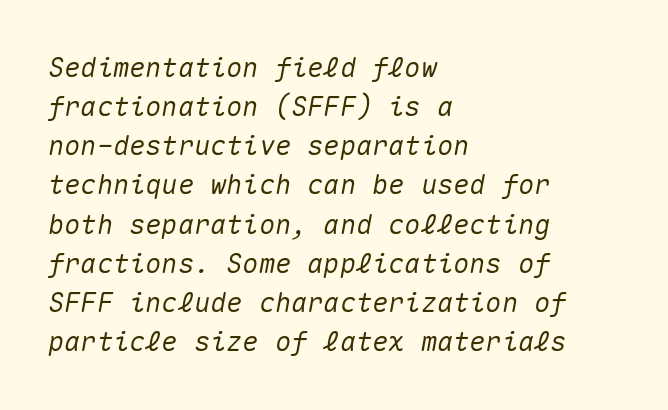
Is there much room between lines? A standard amount, neither cramped nor airy. Short note: letters normally spaced. The rendering anchors every line to the left-hand side. Anything drawn beneath the words? Only blank space. Italic: yes, the glyphs are oblique.
